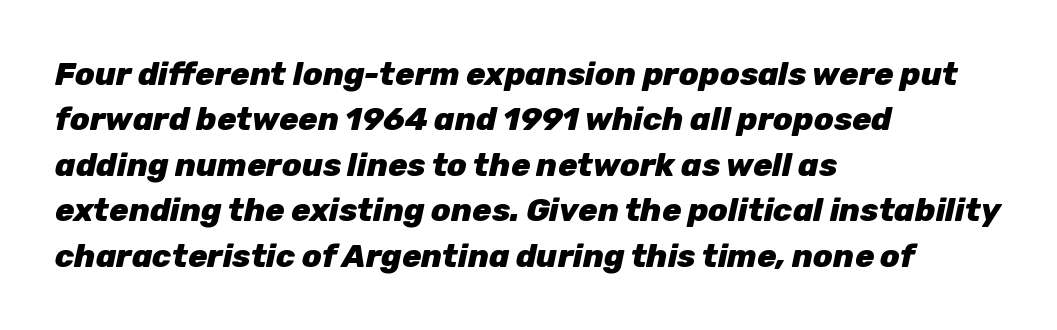
Q: Is the text bold? A: Yes.
Q: Is the text italic (slanted)? A: Yes, it leans right by about 12 degrees.
Q: Is the text underlined? A: No.
Q: How is the paragraph aligned? A: Left-aligned.
Q: Is the spacing between letters normal or unusually wide? A: Normal.
Q: Is the spacing between lines tight, normal or loose? A: Normal.
Q: Width (condensed, normal, or wide)? A: Normal.
Q: Stroke contrast? A: Low.
Q: x-height? A: Medium.
Q: Monospaced? A: No.
